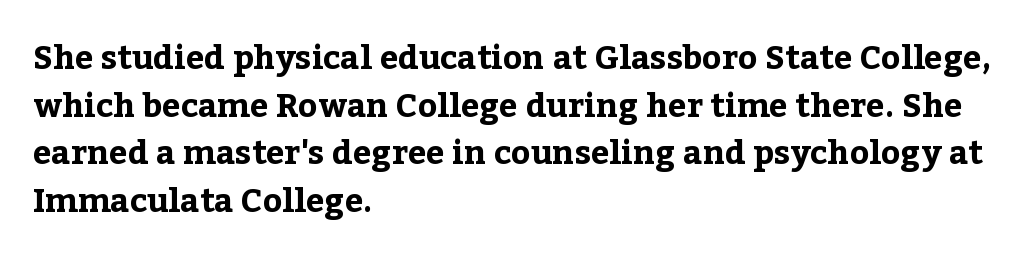
{"serif": "yes", "italic": "no", "bold": "yes", "weight": "bold", "width": "normal", "stroke_contrast": "low", "x_height": "medium", "monospaced": "no", "underline": "no", "align": "left", "line_spacing": "normal", "line_spacing_ratio": 1.44, "letter_spacing": "normal", "letter_spacing_em": 0.0, "glyph_px": 33}
